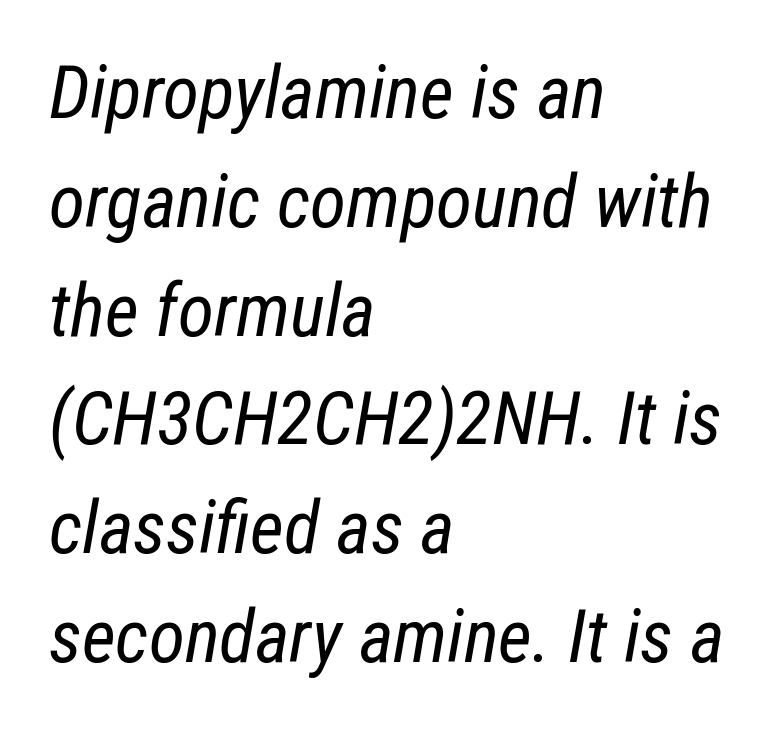
The image shows 74 px regular-weight, condensed type, italic (leaning right); set left-aligned, normal line spacing (1.47x), normal letter spacing, not underlined; low stroke contrast and a medium x-height.
